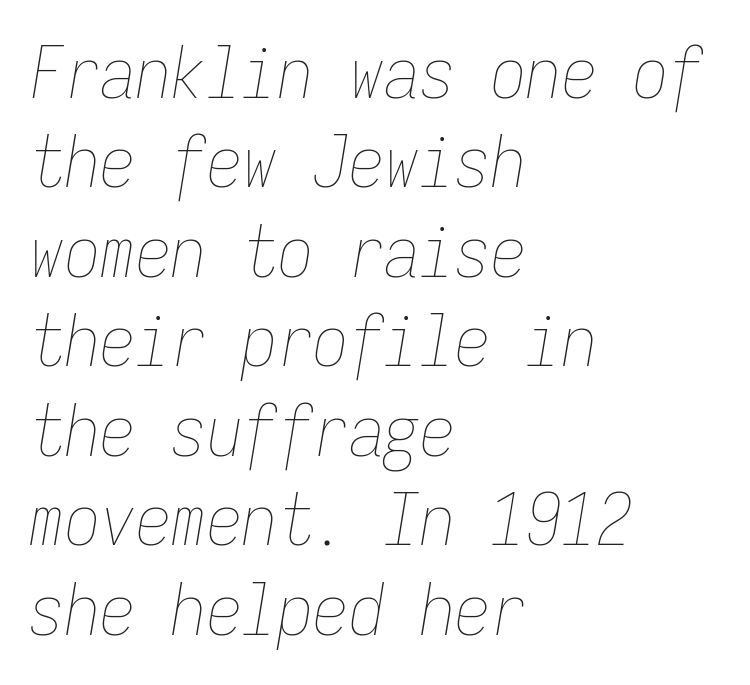
The image shows 71 px thin, condensed type, italic (leaning right), monospaced; set left-aligned, normal line spacing (1.26x), normal letter spacing, not underlined; low stroke contrast and a medium x-height.
